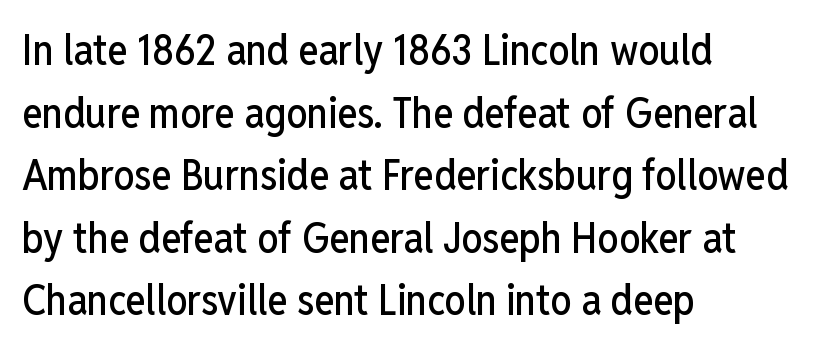
{"serif": "no", "italic": "no", "width": "condensed", "stroke_contrast": "low", "x_height": "medium", "monospaced": "no", "underline": "no", "align": "left", "line_spacing": "normal", "line_spacing_ratio": 1.49, "letter_spacing": "normal", "letter_spacing_em": 0.0, "glyph_px": 42}
